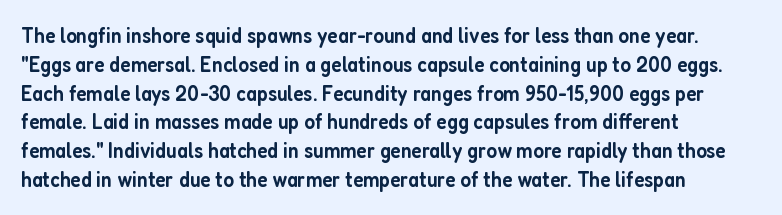
The image shows 22 px text type, upright; set left-aligned, normal line spacing (1.31x), normal letter spacing, not underlined.
